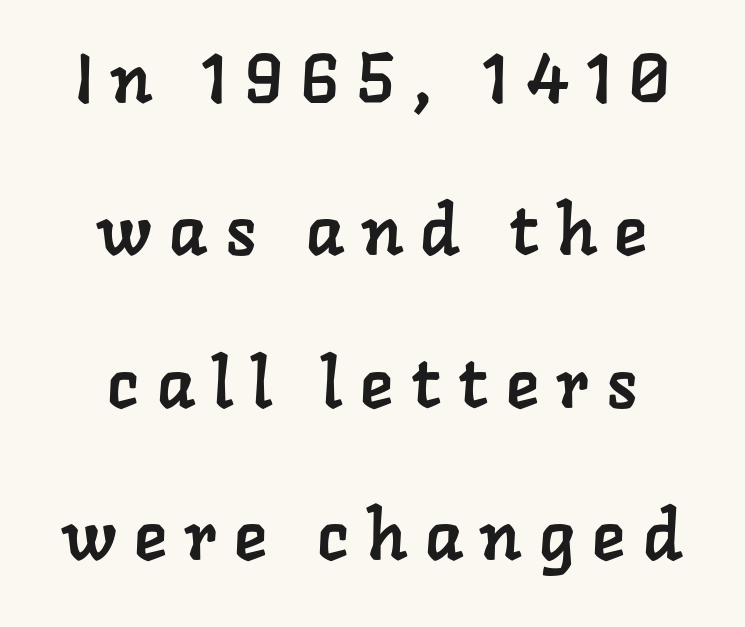
{"serif": "yes", "width": "normal", "stroke_contrast": "low", "x_height": "medium", "monospaced": "no", "underline": "no", "line_spacing": "loose", "line_spacing_ratio": 2.21, "letter_spacing": "wide", "letter_spacing_em": 0.26, "glyph_px": 69}
